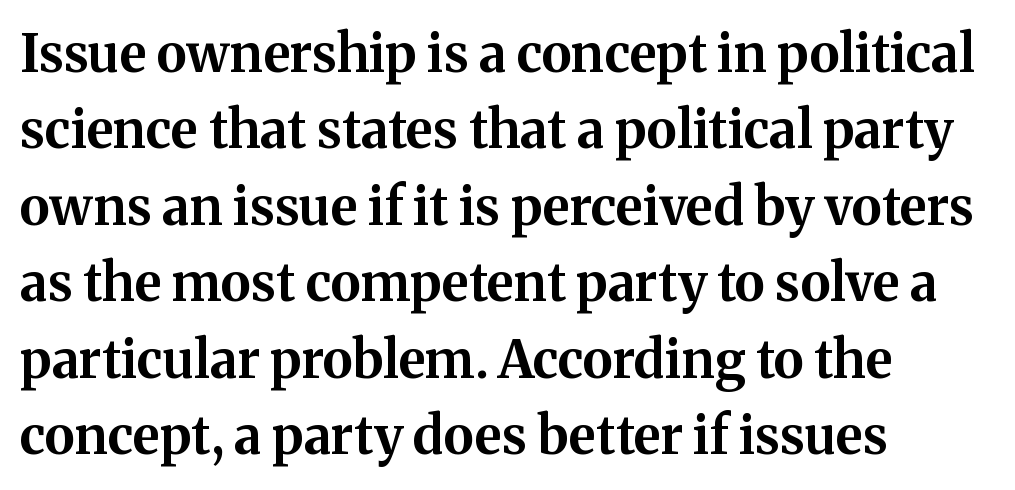
Q: Is the text bold? A: Yes.
Q: Is the text italic (slanted)? A: No, it is upright.
Q: Is the typeface a serif or a sans-serif typeface? A: Serif.
Q: Is the text underlined? A: No.
Q: How is the paragraph aligned? A: Left-aligned.
Q: Is the spacing between letters normal or unusually wide? A: Normal.
Q: Is the spacing between lines tight, normal or loose? A: Normal.
Q: Width (condensed, normal, or wide)? A: Normal.
Q: Stroke contrast? A: Medium.
Q: x-height? A: Medium.
Q: Monospaced? A: No.
